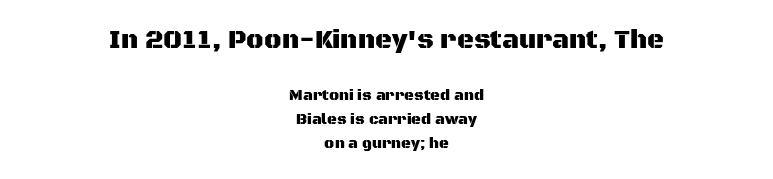
The image shows 26 px text type, upright; set centered, normal line spacing (1.6x), normal letter spacing, not underlined; the first (top) block is 1.73x larger.
